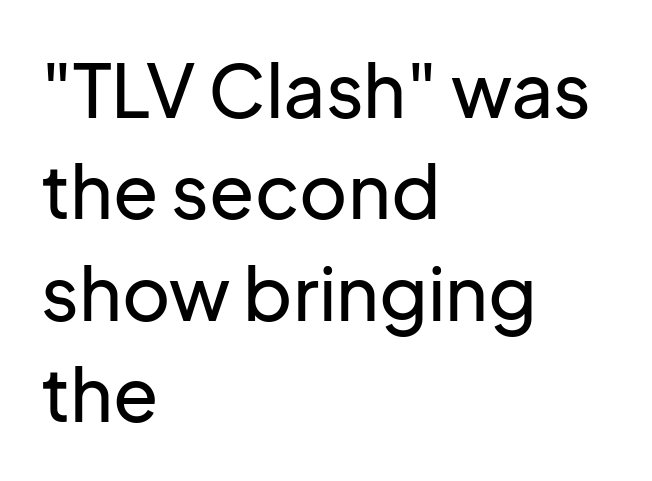
A typesetter would call this proportional, since set widths differ per character. Every stem runs plumb, perpendicular to the baseline. What stands out about the letter spacing? Nothing — it is the standard amount. Lines of text with bare space underneath. In CSS terms this would be text-align: left. I'd call this a sans setting — the letters go barefoot.
